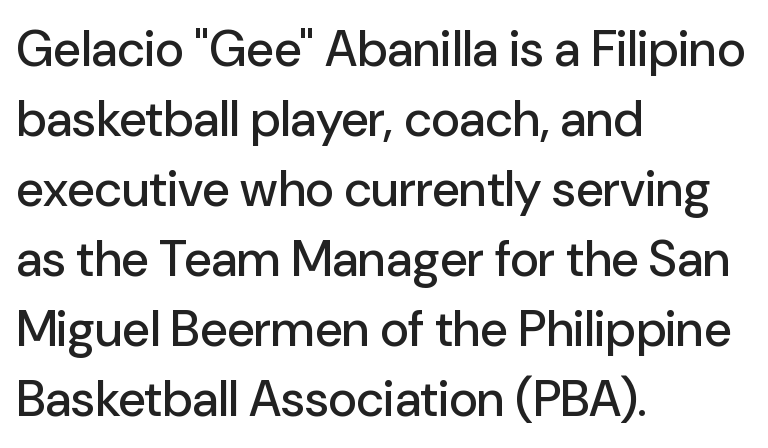
The image shows 50 px sans-serif type, upright; set left-aligned, normal line spacing (1.4x), normal letter spacing, not underlined; low stroke contrast and a medium x-height.
